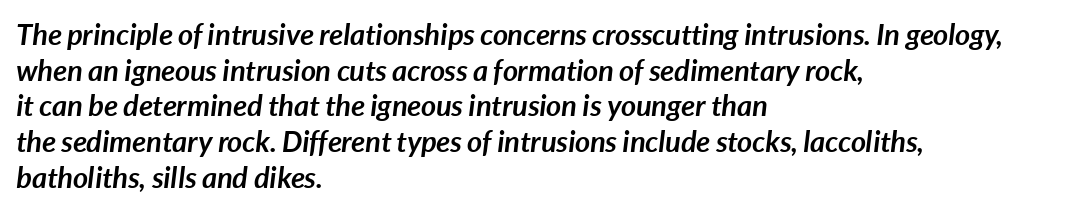
{"italic": "yes", "lean": "right", "slant_degrees": 7, "bold": "yes", "weight": "semibold", "width": "normal", "stroke_contrast": "low", "x_height": "medium", "monospaced": "no", "underline": "no", "align": "left", "line_spacing_ratio": 1.23, "letter_spacing": "normal", "letter_spacing_em": 0.0, "glyph_px": 29}
